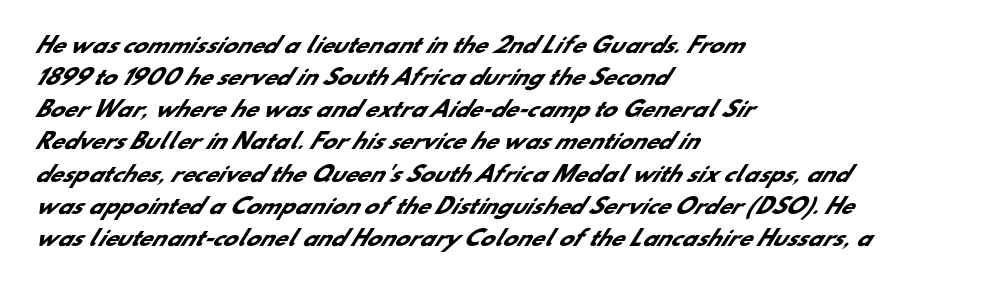
Q: Is the text bold? A: Yes.
Q: Is the text underlined? A: No.
Q: How is the paragraph aligned? A: Left-aligned.
Q: Is the spacing between letters normal or unusually wide? A: Normal.
Q: Is the spacing between lines tight, normal or loose? A: Normal.
